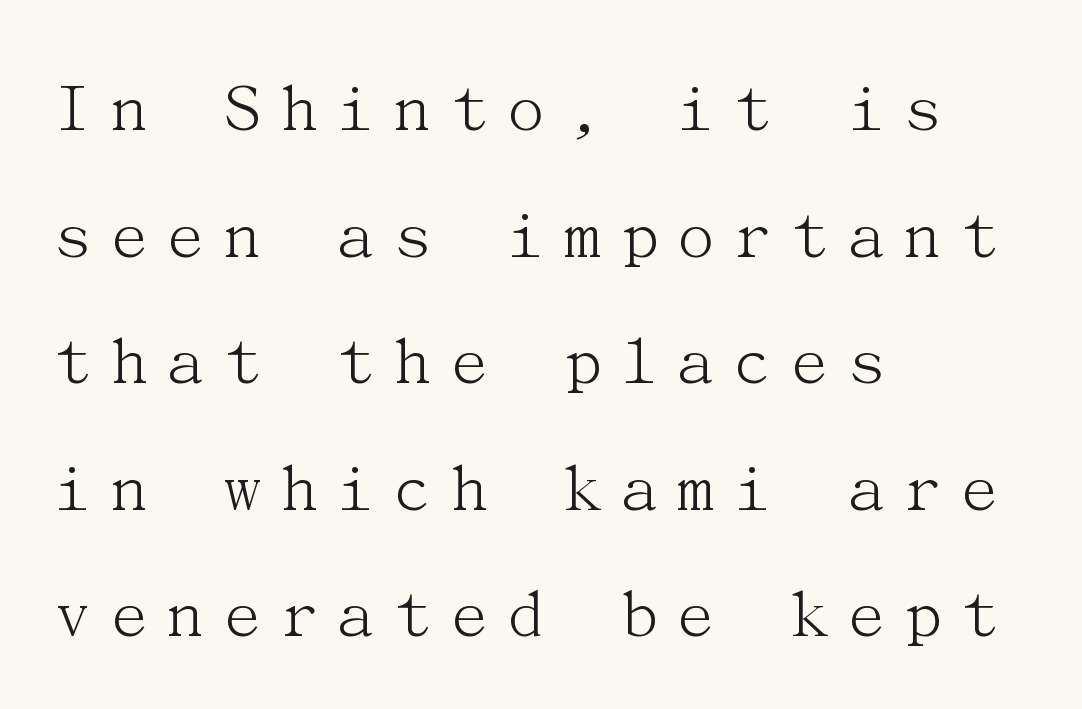
{"serif": "yes", "italic": "no", "bold": "no", "weight": "light", "width": "normal", "stroke_contrast": "medium", "x_height": "medium", "underline": "no", "align": "left", "line_spacing_ratio": 1.71, "glyph_px": 74}
